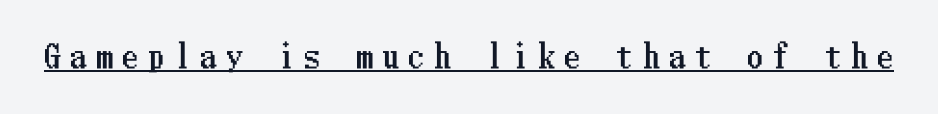
Q: Is the text italic (slanted)? A: No, it is upright.
Q: Is the text underlined? A: Yes.
Q: Is the spacing between letters normal or unusually wide? A: Unusually wide.
Q: Width (condensed, normal, or wide)? A: Condensed.
Q: Stroke contrast? A: Low.
Q: x-height? A: Medium.
